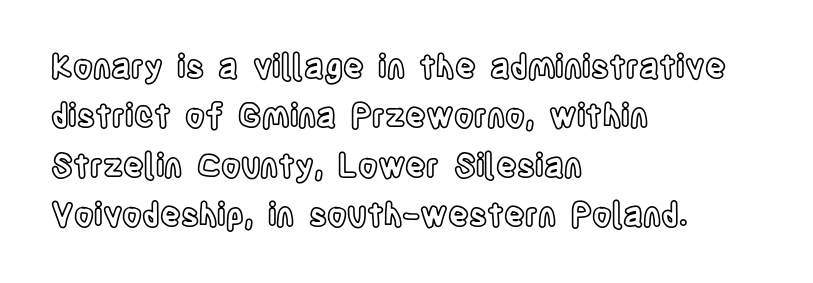
Descender tails drop into unmarked territory. How would I describe the line gaps? Plain and ordinary. This rendering leaves character spacing at its baseline value. The paragraph has a hard left edge and a soft right edge.
